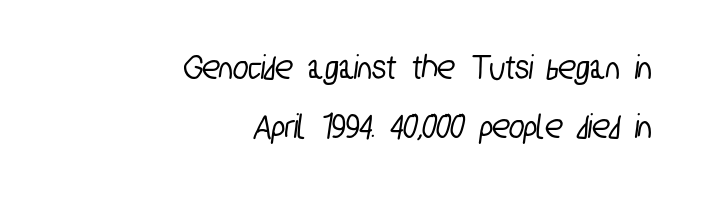
{"serif": "no", "width": "condensed", "stroke_contrast": "low", "x_height": "medium", "monospaced": "no", "underline": "no", "align": "right", "line_spacing": "normal", "line_spacing_ratio": 1.65, "letter_spacing": "normal", "letter_spacing_em": 0.0, "glyph_px": 36}
